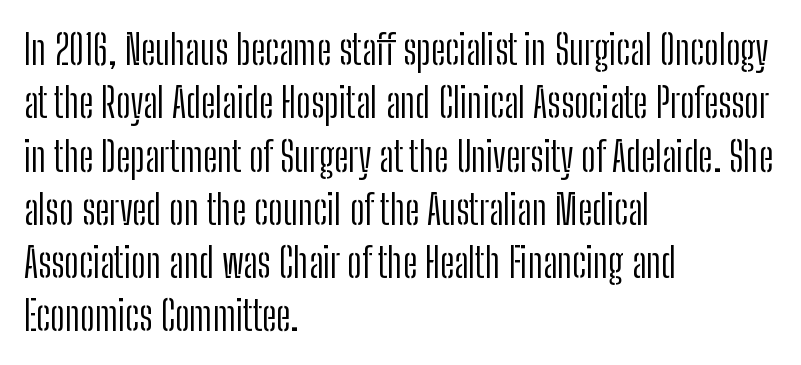
{"serif": "no", "italic": "no", "bold": "no", "weight": "light", "width": "condensed", "stroke_contrast": "low", "x_height": "medium", "monospaced": "no", "underline": "no", "align": "left", "line_spacing": "normal", "line_spacing_ratio": 1.3, "letter_spacing": "normal", "letter_spacing_em": 0.0, "glyph_px": 41}
